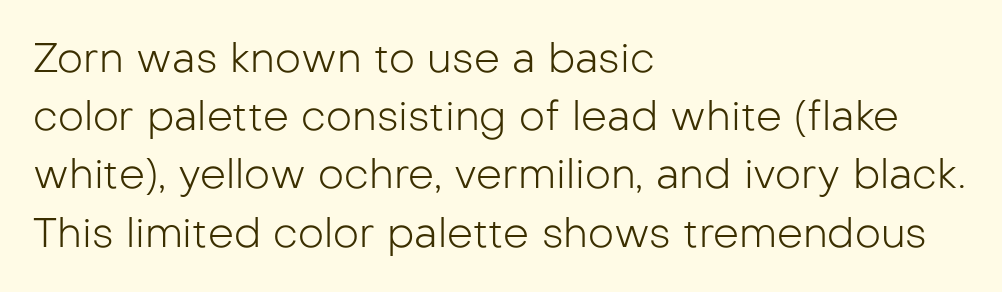
{"serif": "no", "italic": "no", "bold": "no", "weight": "light", "width": "normal", "stroke_contrast": "low", "x_height": "medium", "monospaced": "no", "underline": "no", "align": "left", "line_spacing": "normal", "line_spacing_ratio": 1.42, "letter_spacing": "normal", "letter_spacing_em": 0.0, "glyph_px": 41}
